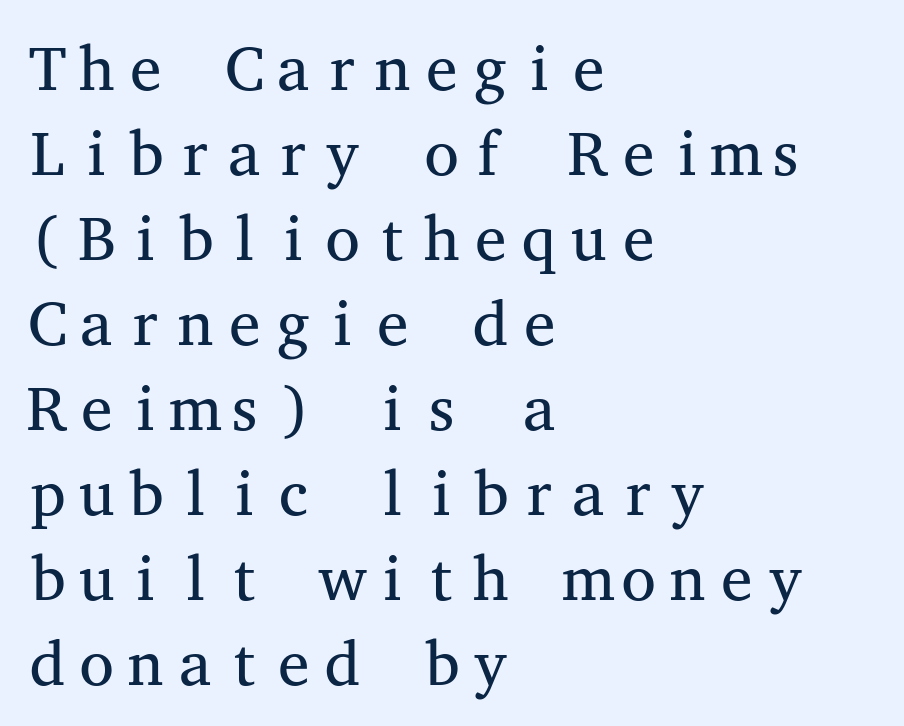
{"serif": "yes", "italic": "no", "bold": "no", "weight": "regular", "width": "wide", "stroke_contrast": "medium", "x_height": "medium", "monospaced": "yes", "underline": "no", "align": "left", "line_spacing": "normal", "line_spacing_ratio": 1.35, "letter_spacing": "normal", "letter_spacing_em": 0.0, "glyph_px": 63}
